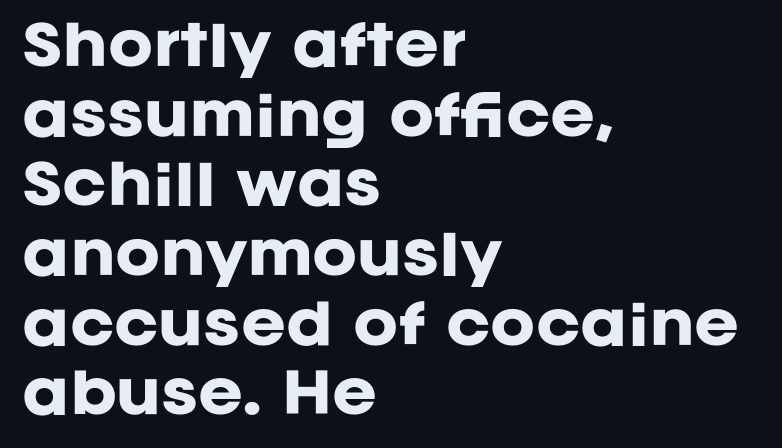
The rendering uses a bold face; every stroke is thick and dark. Is this a fixed-width face? No — the glyphs have proportional, varying widths. Inter-character spacing is left at the font's built-in metrics. Does the lettering tilt? It doesn't — this is upright. Leading matches the norm, producing a regular column. A clean baseline with only descenders dipping below it.
